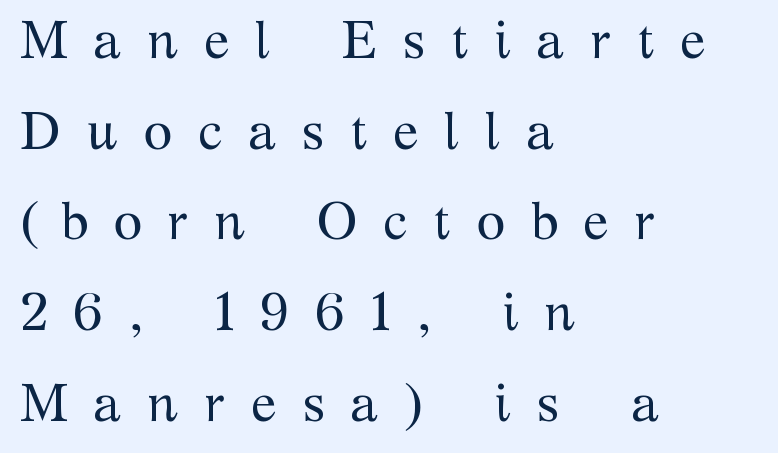
Q: Is the text bold? A: No.
Q: Is the text italic (slanted)? A: No, it is upright.
Q: Is the typeface a serif or a sans-serif typeface? A: Serif.
Q: Is the text underlined? A: No.
Q: How is the paragraph aligned? A: Left-aligned.
Q: Is the spacing between letters normal or unusually wide? A: Unusually wide.
Q: Width (condensed, normal, or wide)? A: Normal.
Q: Stroke contrast? A: Medium.
Q: x-height? A: Medium.
Q: Monospaced? A: No.
